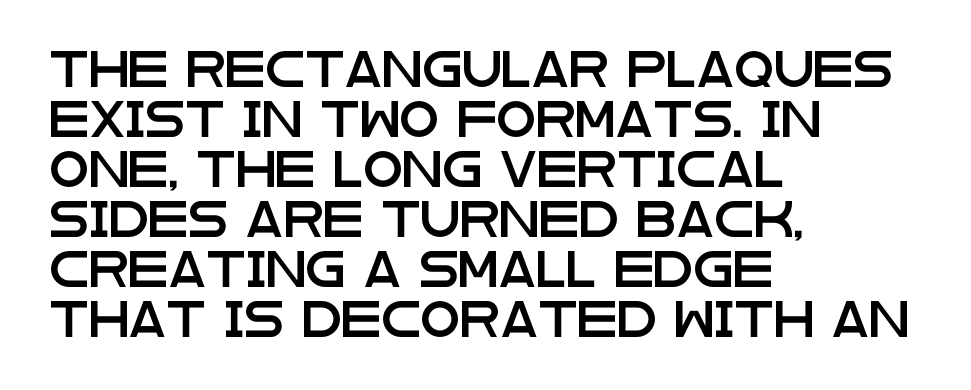
Q: Is the text italic (slanted)? A: No, it is upright.
Q: Is the typeface a serif or a sans-serif typeface? A: Sans-serif.
Q: Is the text underlined? A: No.
Q: How is the paragraph aligned? A: Left-aligned.
Q: Is the spacing between letters normal or unusually wide? A: Normal.
Q: Is the spacing between lines tight, normal or loose? A: Normal.
Q: Width (condensed, normal, or wide)? A: Wide.
Q: Stroke contrast? A: Low.
Q: x-height? A: Large.
Q: Monospaced? A: No.
